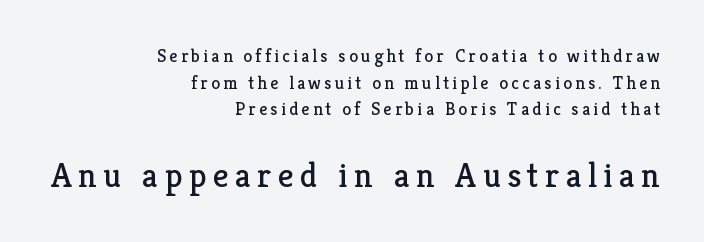
The designer went with a serif here, giving each stem small feet. Reading down the block, your eye finds every line finishing at a fixed right position. Summary of vertical rhythm: regular, with standard interline spacing. Only glyphs here, with clear space below each row.
